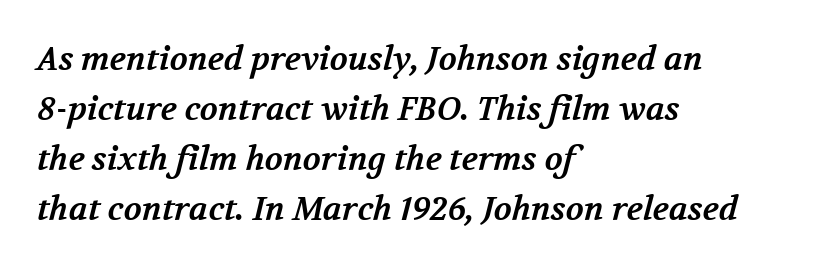
{"serif": "yes", "bold": "yes", "weight": "bold", "width": "normal", "stroke_contrast": "medium", "x_height": "medium", "monospaced": "no", "underline": "no", "align": "left", "line_spacing": "normal", "line_spacing_ratio": 1.52, "letter_spacing": "normal", "letter_spacing_em": 0.0, "glyph_px": 33}
